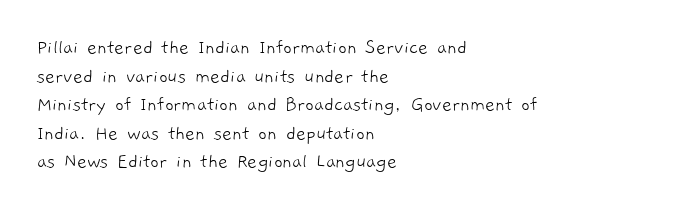
Q: Is the text bold? A: No.
Q: Is the text underlined? A: No.
Q: How is the paragraph aligned? A: Left-aligned.
Q: Is the spacing between letters normal or unusually wide? A: Normal.
Q: Is the spacing between lines tight, normal or loose? A: Normal.
